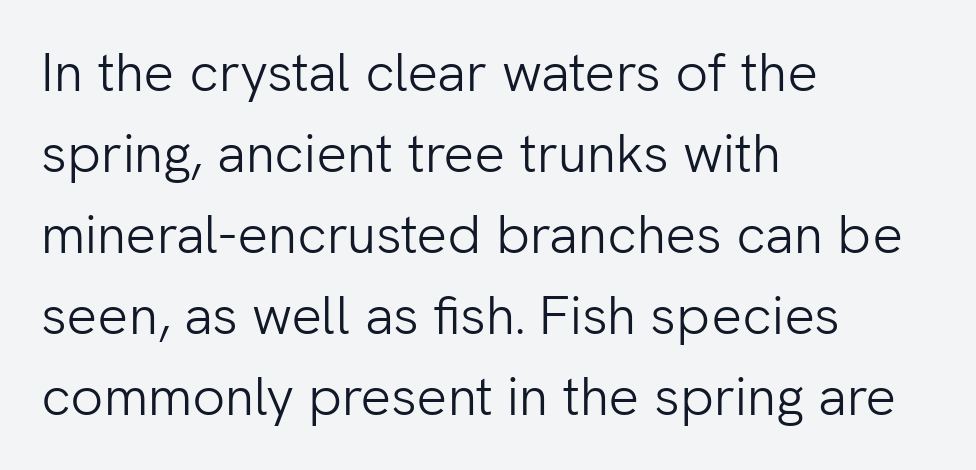
Look at the bottom of the vertical strokes: they stop flat, with no serifs. Is the block centered? No — it sits flush against the left margin. The string is rendered with underlining switched off. This sample uses an upright cut, with every glyph sitting square on the baseline. In terms of letterspacing, this is plain default setting. This sample has the flowing, uneven cadence of proportional lettering.
